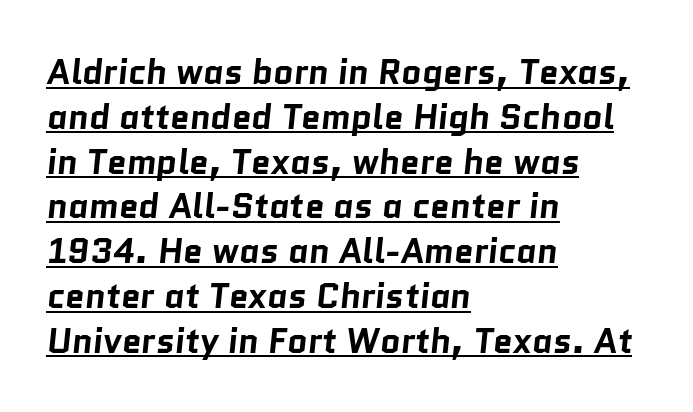
Type style note: lacks serifs. Each letter keeps its own natural width here, so spacing adapts to shape. One-word summary of the alignment: left. The passage shown has conventional tracking throughout.
